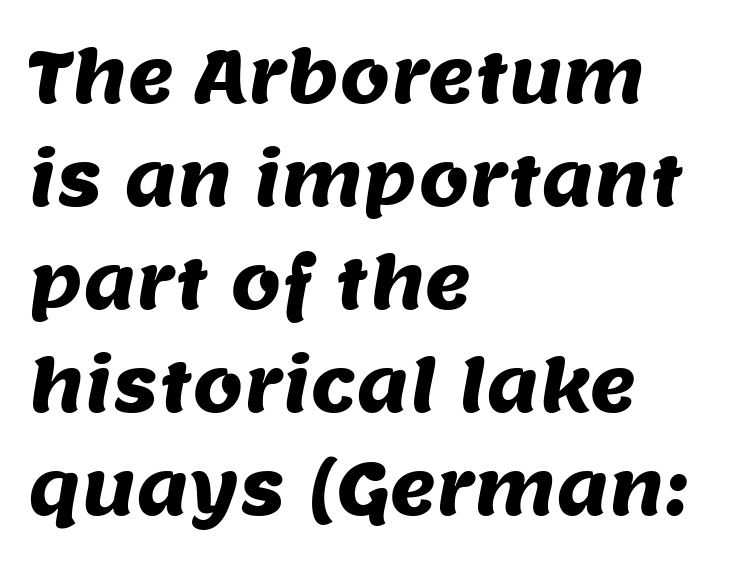
Q: Is the typeface a serif or a sans-serif typeface? A: Sans-serif.
Q: Is the text underlined? A: No.
Q: How is the paragraph aligned? A: Left-aligned.
Q: Is the spacing between letters normal or unusually wide? A: Normal.
Q: Is the spacing between lines tight, normal or loose? A: Normal.
Q: Width (condensed, normal, or wide)? A: Normal.
Q: Stroke contrast? A: Medium.
Q: x-height? A: Large.
Q: Monospaced? A: No.
